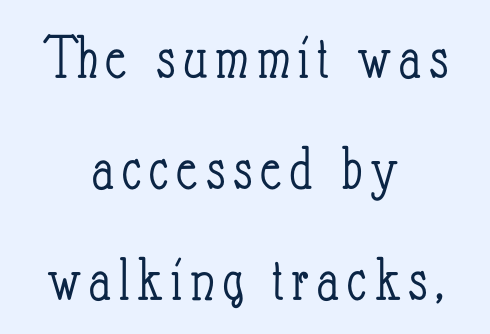
Is the type heavy? It reads as light-to-regular instead. These lines are rendered in a variable-pitch font. Posture: upright roman. Lines of text with bare space underneath. The lines in this sample share a center point and differ in where they start and stop.
